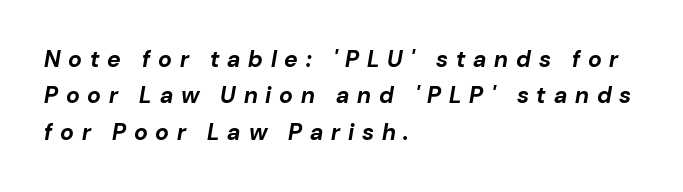
{"italic": "yes", "lean": "right", "slant_degrees": 10, "bold": "yes", "underline": "no", "align": "left", "line_spacing": "normal", "line_spacing_ratio": 1.58, "letter_spacing": "wide", "letter_spacing_em": 0.34, "glyph_px": 23}
